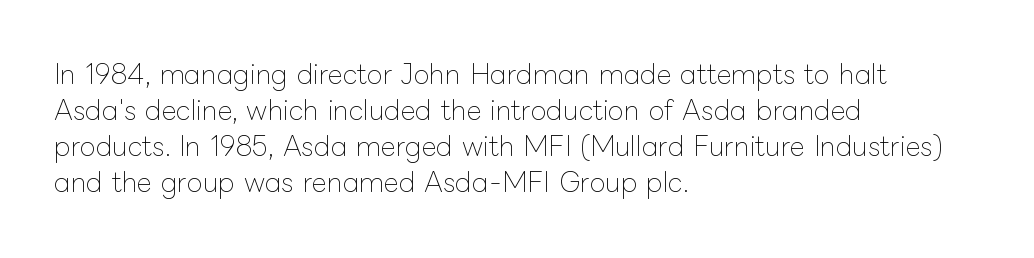
{"italic": "no", "bold": "no", "underline": "no", "align": "left", "line_spacing": "normal", "line_spacing_ratio": 1.38, "letter_spacing": "normal", "letter_spacing_em": 0.0, "glyph_px": 26}
